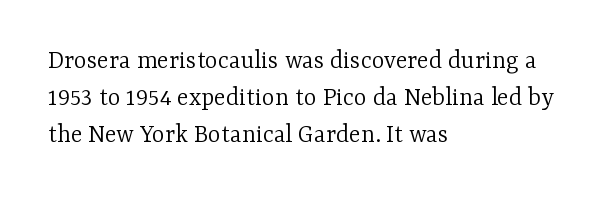
{"italic": "no", "bold": "no", "underline": "no", "align": "left", "line_spacing": "normal", "line_spacing_ratio": 1.37, "letter_spacing": "normal", "letter_spacing_em": 0.0, "glyph_px": 27}
